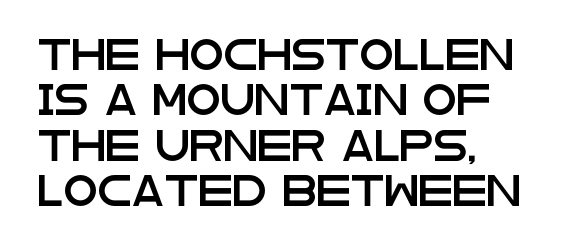
The image shows 31 px wide sans-serif type, upright; set normal line spacing (1.46x), normal letter spacing, not underlined; low stroke contrast and a large x-height.
